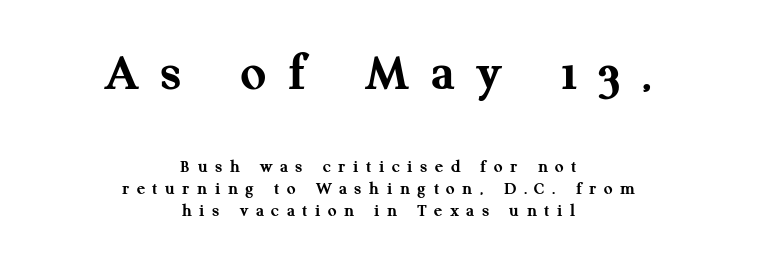
Q: Is the text bold? A: Yes.
Q: Is the text italic (slanted)? A: No, it is upright.
Q: Is the typeface a serif or a sans-serif typeface? A: Serif.
Q: Is the text underlined? A: No.
Q: How is the paragraph aligned? A: Centered.
Q: Is the spacing between letters normal or unusually wide? A: Unusually wide.
Q: Is the spacing between lines tight, normal or loose? A: Tight.
Q: Which block of text is set in a larger size, the first (top) or the second (bottom)? A: The first (top) one.
Q: Width (condensed, normal, or wide)? A: Normal.
Q: Stroke contrast? A: Medium.
Q: x-height? A: Medium.
Q: Monospaced? A: No.
